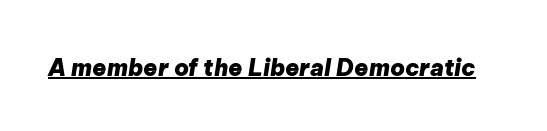
Q: Is the text bold? A: Yes.
Q: Is the text italic (slanted)? A: Yes, it leans right by about 9 degrees.
Q: Is the text underlined? A: Yes.
Q: Is the spacing between letters normal or unusually wide? A: Normal.
